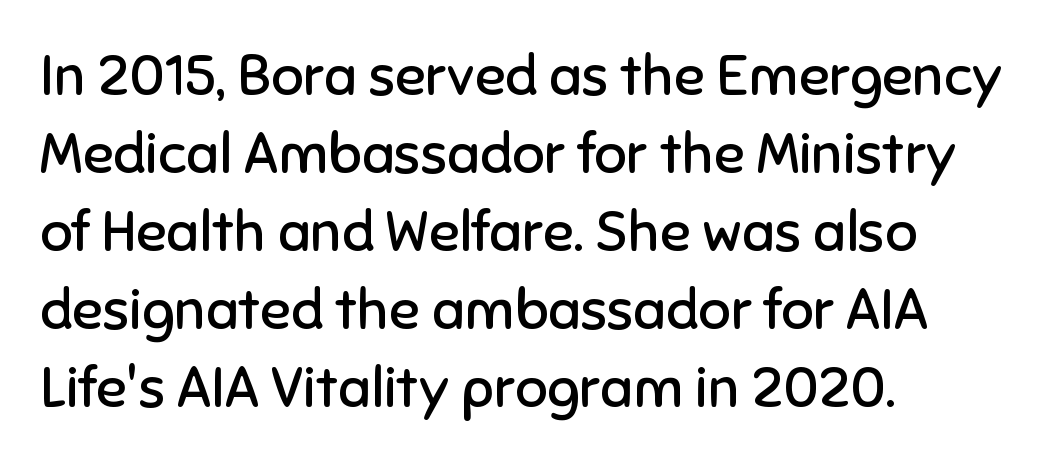
{"serif": "no", "italic": "no", "bold": "no", "weight": "regular", "width": "normal", "stroke_contrast": "low", "x_height": "medium", "monospaced": "no", "underline": "no", "align": "left", "line_spacing": "normal", "line_spacing_ratio": 1.37, "letter_spacing": "normal", "letter_spacing_em": 0.0, "glyph_px": 57}
